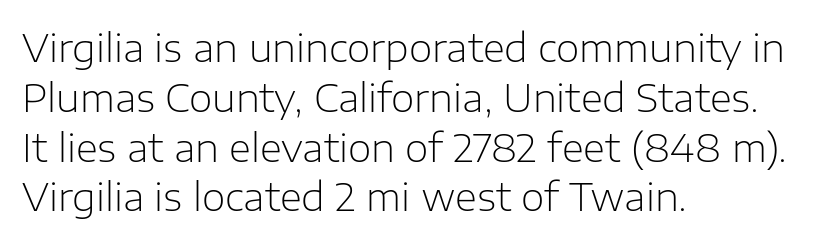
Q: Is the text bold? A: No.
Q: Is the text italic (slanted)? A: No, it is upright.
Q: Is the typeface a serif or a sans-serif typeface? A: Sans-serif.
Q: Is the text underlined? A: No.
Q: How is the paragraph aligned? A: Left-aligned.
Q: Is the spacing between letters normal or unusually wide? A: Normal.
Q: Is the spacing between lines tight, normal or loose? A: Normal.
Q: Width (condensed, normal, or wide)? A: Normal.
Q: Stroke contrast? A: Low.
Q: x-height? A: Medium.
Q: Monospaced? A: No.
